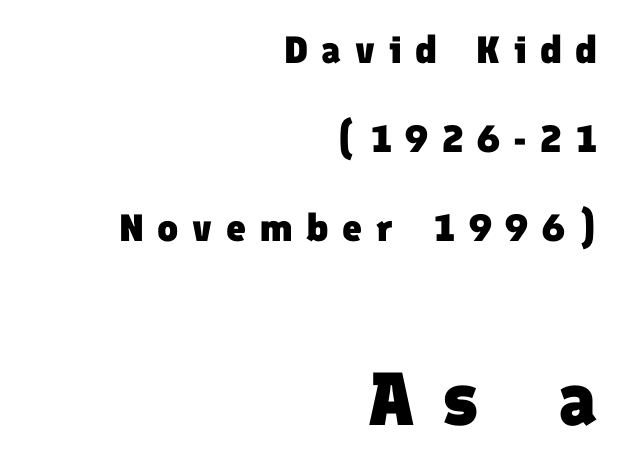
Q: Is the text bold? A: Yes.
Q: Is the typeface a serif or a sans-serif typeface? A: Sans-serif.
Q: Is the text underlined? A: No.
Q: How is the paragraph aligned? A: Right-aligned.
Q: Is the spacing between letters normal or unusually wide? A: Unusually wide.
Q: Is the spacing between lines tight, normal or loose? A: Loose.
Q: Which block of text is set in a larger size, the first (top) or the second (bottom)? A: The second (bottom) one.
Q: Width (condensed, normal, or wide)? A: Normal.
Q: Stroke contrast? A: Low.
Q: x-height? A: Medium.
Q: Monospaced? A: No.
